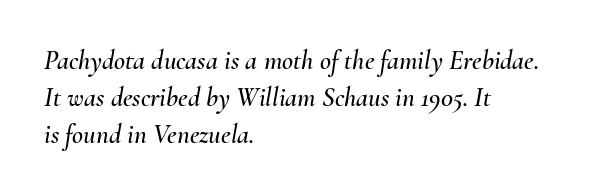
The image shows 27 px text type, italic (leaning right); set left-aligned, normal line spacing (1.37x), normal letter spacing, not underlined.
